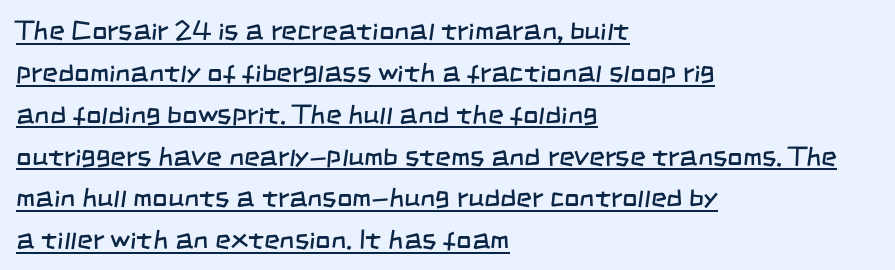
The font is comparable to plain body text, perhaps lighter. Compared with typical paragraphs, the rows here are spaced about the same. Nobody touched the tracking dial on this one. The paragraph has a hard left edge and a soft right edge.
